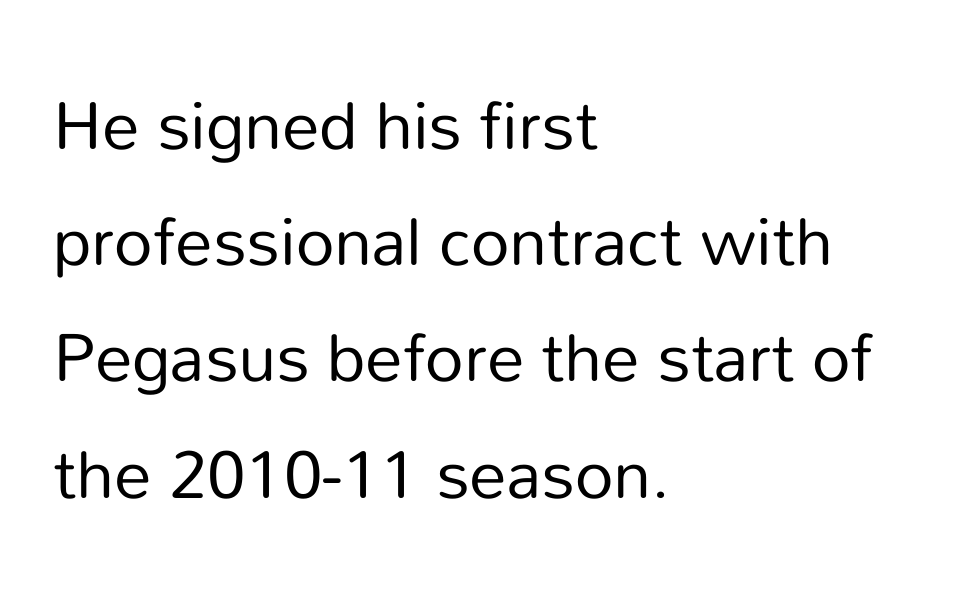
Weight: not bold — regular or lighter. The rendering keeps characters at their native spacing. Descenders are the only things crossing below the line. Where is the straight margin? On the left. Do the letters lean? They stand straight.
